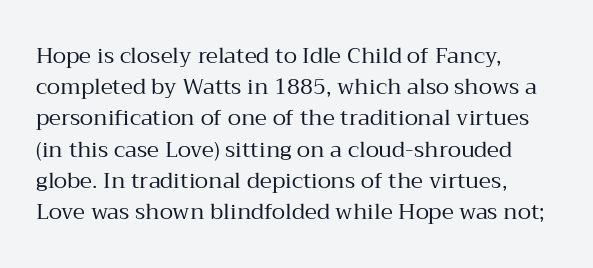
{"italic": "no", "bold": "no", "underline": "no", "align": "left", "line_spacing": "normal", "line_spacing_ratio": 1.42, "letter_spacing": "normal", "letter_spacing_em": 0.0, "glyph_px": 22}
